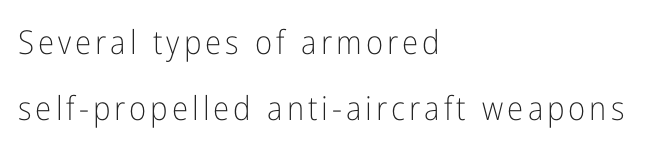
Q: Is the text bold? A: No.
Q: Is the text italic (slanted)? A: No, it is upright.
Q: Is the typeface a serif or a sans-serif typeface? A: Sans-serif.
Q: Is the text underlined? A: No.
Q: How is the paragraph aligned? A: Left-aligned.
Q: Is the spacing between lines tight, normal or loose? A: Loose.
Q: Width (condensed, normal, or wide)? A: Condensed.
Q: Stroke contrast? A: Low.
Q: x-height? A: Medium.
Q: Monospaced? A: No.
